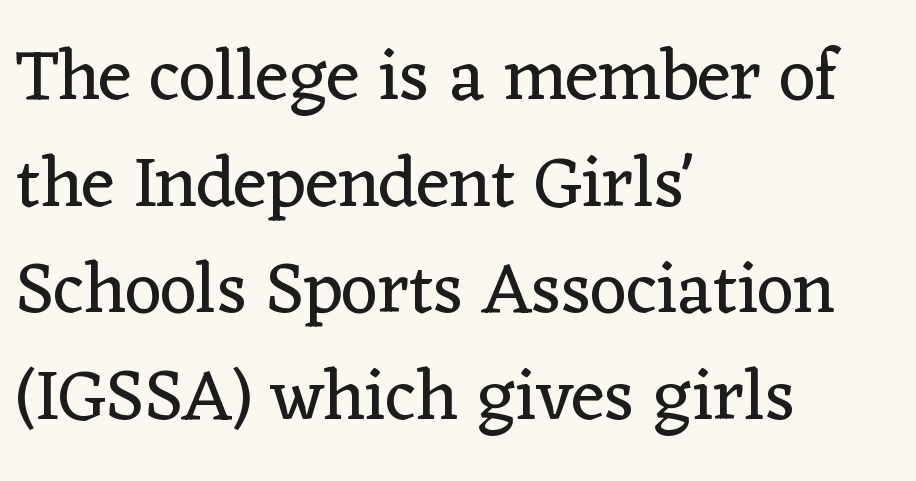
The image shows 72 px regular-weight serif type, upright; set left-aligned, normal line spacing (1.48x), normal letter spacing, not underlined; low stroke contrast and a medium x-height.
